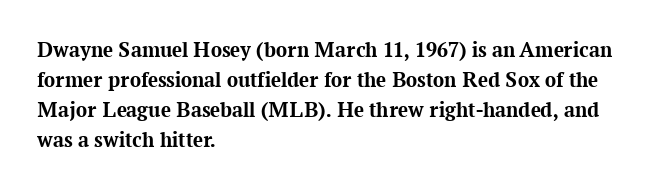
Q: Is the text bold? A: Yes.
Q: Is the text italic (slanted)? A: No, it is upright.
Q: Is the text underlined? A: No.
Q: How is the paragraph aligned? A: Left-aligned.
Q: Is the spacing between letters normal or unusually wide? A: Normal.
Q: Is the spacing between lines tight, normal or loose? A: Normal.
